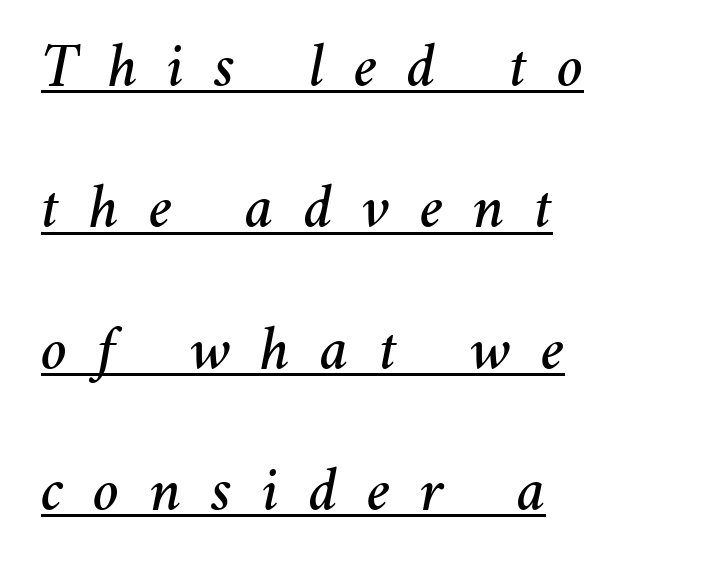
Substantial extra tracking has been applied to these lines. The lettering is marked with a stroke running underneath it. The lines are spread far apart with generous leading. An italicized treatment has been applied to the whole sample. Each line starts at the same left margin while the right side varies.
